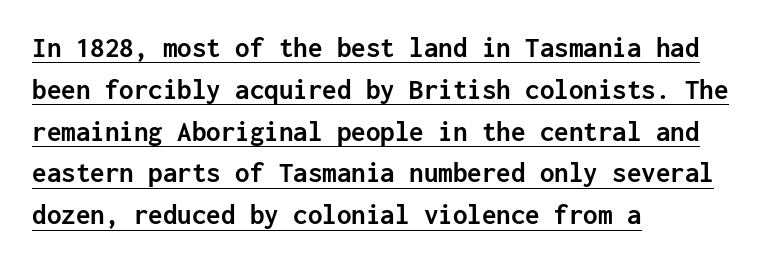
You can see a thin bar hugging the bottom of the glyphs. These lines are composed in type without serifs. Does extra space separate the letters? No, they use regular spacing. Every letter is thick-stroked: bold, no question.
